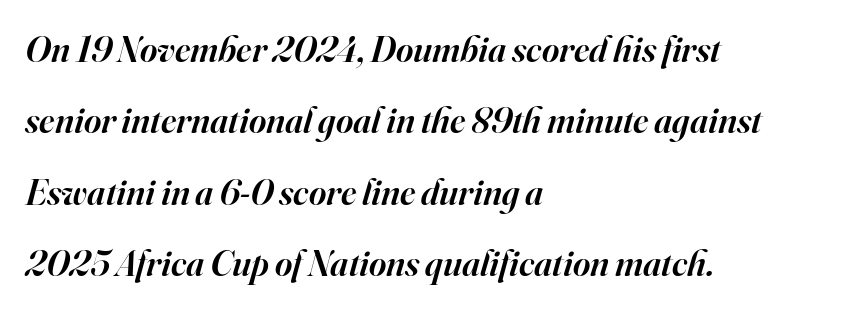
Beneath every word, the page is bare. These lines are composed in type with serifs. Summary of vertical rhythm: relaxed, with wide interline spacing. Students, note that the glyphs here touch the page at normal intervals.
